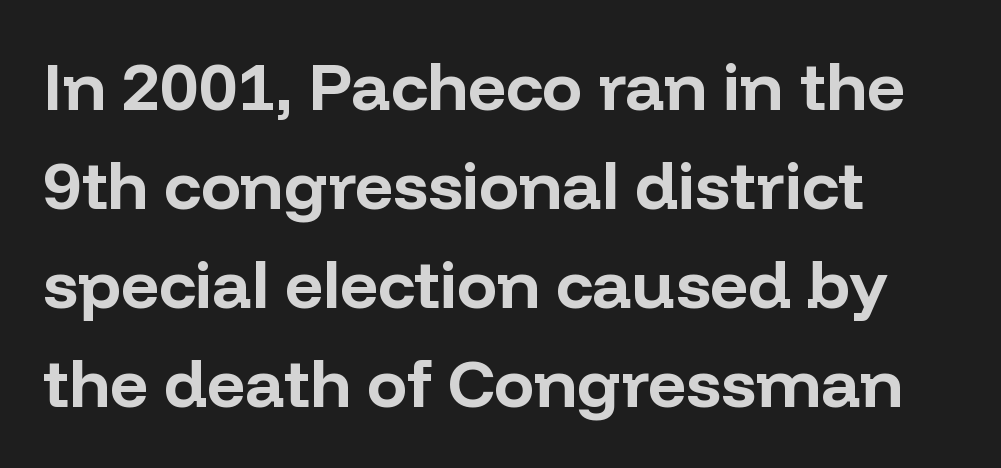
Q: Is the text bold? A: Yes.
Q: Is the text italic (slanted)? A: No, it is upright.
Q: Is the typeface a serif or a sans-serif typeface? A: Sans-serif.
Q: Is the text underlined? A: No.
Q: How is the paragraph aligned? A: Left-aligned.
Q: Is the spacing between letters normal or unusually wide? A: Normal.
Q: Is the spacing between lines tight, normal or loose? A: Normal.
Q: Width (condensed, normal, or wide)? A: Normal.
Q: Stroke contrast? A: Low.
Q: x-height? A: Medium.
Q: Monospaced? A: No.
